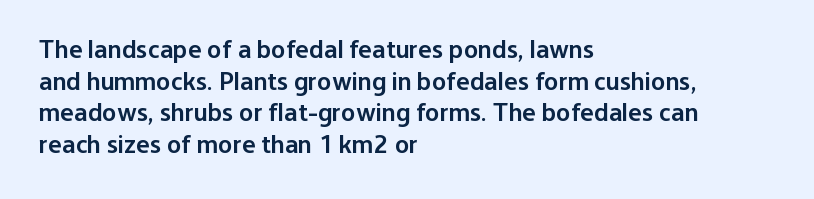
The image shows 26 px text type, upright; set left-aligned, line spacing 1.22x, normal letter spacing, not underlined.
